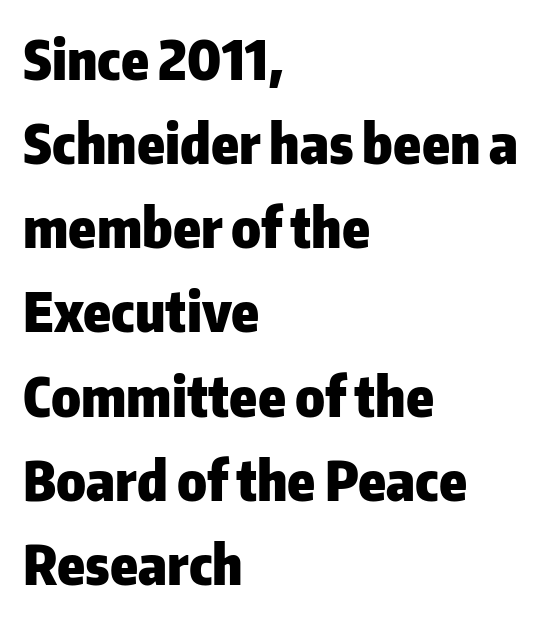
The image shows 55 px heavy sans-serif type, upright; set left-aligned, normal line spacing (1.53x), normal letter spacing, not underlined; low stroke contrast and a medium x-height.
